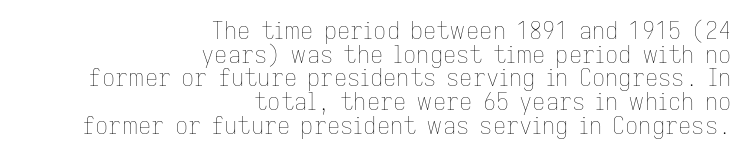
Ordinary non-slanted type is in use. Honestly, the letter spacing is just normal — you wouldn't notice it. Weight: regular or lighter. This block would grow much taller if given ordinary leading; it's compressed now. Descenders hang freely into open space.
